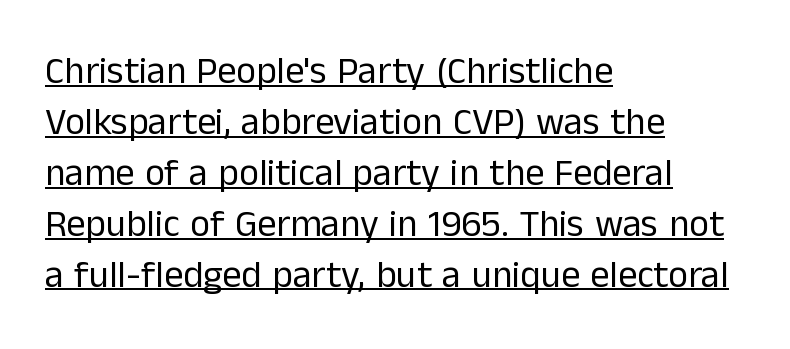
Every stem runs plumb, perpendicular to the baseline. This rendering features underlined lettering. Rows of type keep a routine distance in the vertical direction. The weight tops out at a normal text grade.
